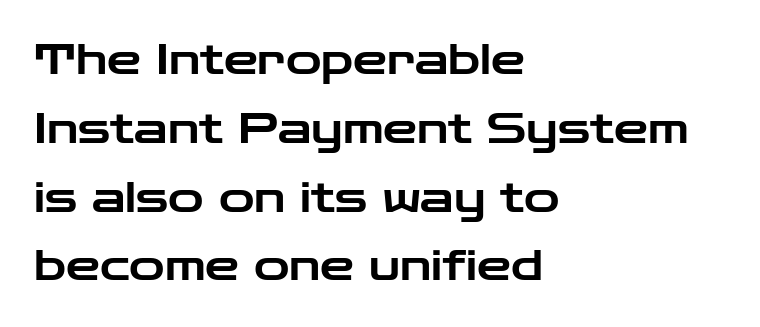
{"serif": "no", "italic": "no", "width": "wide", "stroke_contrast": "low", "x_height": "medium", "monospaced": "no", "underline": "no", "align": "left", "line_spacing": "normal", "line_spacing_ratio": 1.6, "letter_spacing": "normal", "letter_spacing_em": 0.0, "glyph_px": 43}
